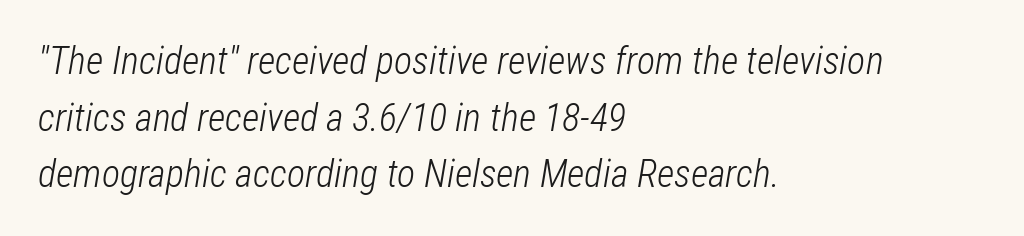
The image shows 38 px light, condensed type, italic (leaning right); set left-aligned, normal line spacing (1.49x), normal letter spacing, not underlined; low stroke contrast and a medium x-height.
